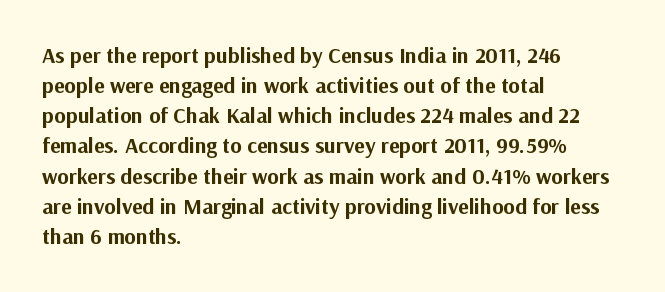
Q: Is the text bold? A: Yes.
Q: Is the text italic (slanted)? A: No, it is upright.
Q: Is the text underlined? A: No.
Q: How is the paragraph aligned? A: Left-aligned.
Q: Is the spacing between letters normal or unusually wide? A: Normal.
Q: Is the spacing between lines tight, normal or loose? A: Normal.
